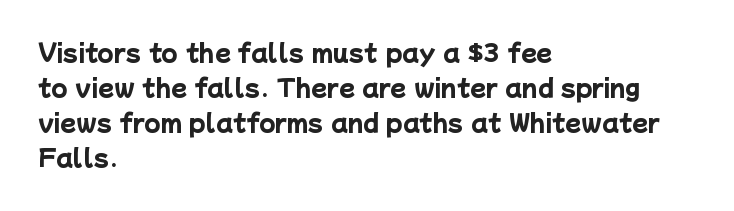
Each glyph is drawn with heavy, bold strokes. This rendering features lettering with no underline. Successive baselines arrive at the customary interval. Which margin do the lines hug? The left one — the right edge is uneven.
